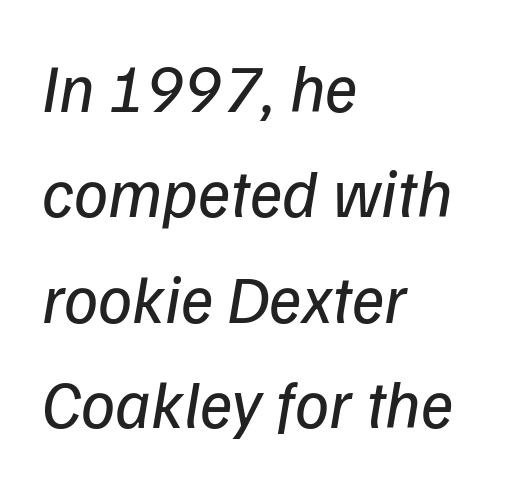
The strip under each line holds only bare page. The passage shown is typeset with a sans-serif family. These lines sit exactly where default settings would place them. Is this a fixed-width face? No — the glyphs have proportional, varying widths.
